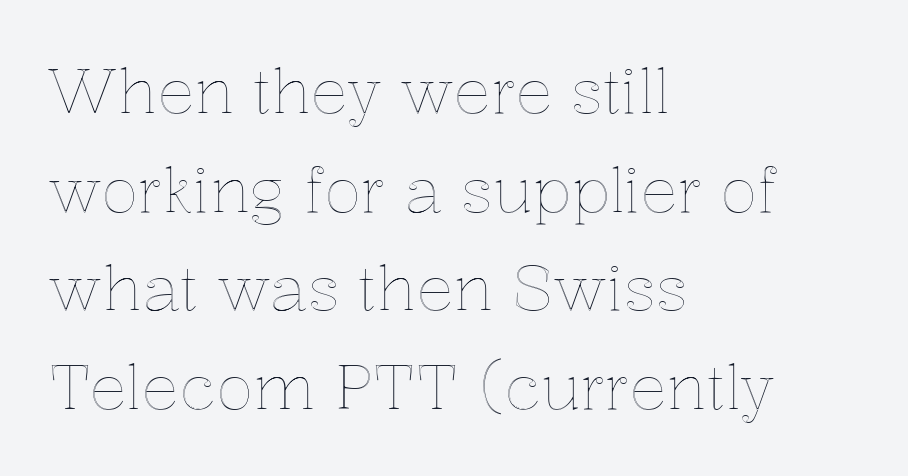
Characters remain perfectly vertical along every line. Tracking here is standard; glyphs follow each other at the usual distance. Nobody drew a line under any word here. The space between consecutive lines is moderate. You could not count columns in this text — the font is proportionally spaced. The rendering anchors every line to the left-hand side.
